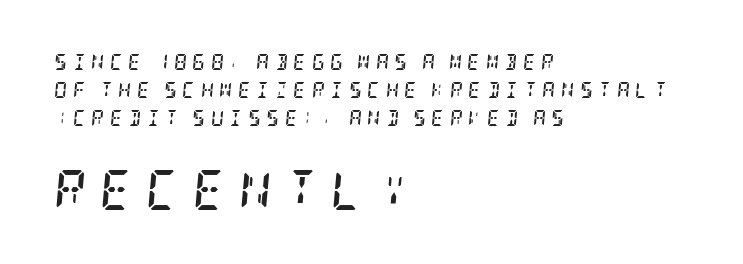
The image shows 40 px semibold, condensed serif type, italic (leaning right); set left-aligned, line spacing 1.74x, unusually wide letter spacing (+0.34 em), not underlined; the second (bottom) block is 2.5x larger; low stroke contrast and a large x-height.
